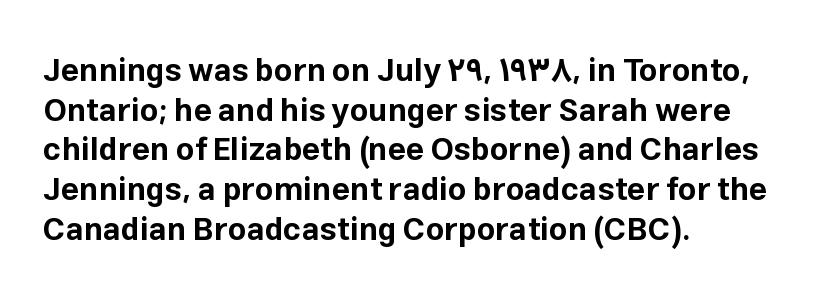
The rendering keeps characters at their native spacing. The characters display no serif detailing; their extremities are plain. The paragraph shown leans on its left margin. The font's upright variant was chosen for this text. Every letter is thick-stroked: bold, no question. Character widths vary here, with narrow letters taking less room than wide ones.
